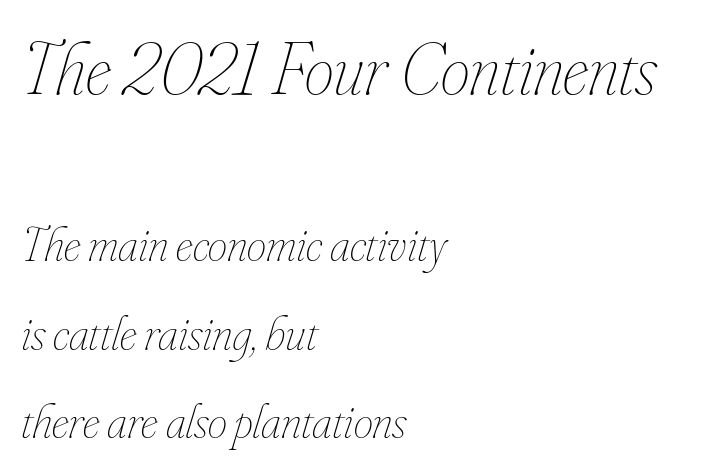
{"italic": "yes", "lean": "right", "slant_degrees": 16, "bold": "no", "weight": "thin", "width": "condensed", "stroke_contrast": "low", "x_height": "small", "monospaced": "no", "underline": "no", "align": "left", "line_spacing_ratio": 1.8, "letter_spacing": "normal", "letter_spacing_em": 0.0, "larger_block": "first", "size_ratio": 1.51, "glyph_px": 74}
